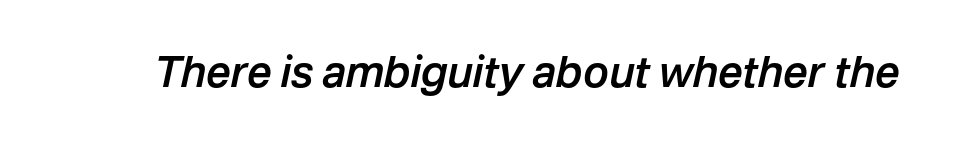
{"italic": "yes", "lean": "right", "slant_degrees": 12, "bold": "semi", "weight": "semibold", "width": "normal", "stroke_contrast": "low", "x_height": "medium", "monospaced": "no", "underline": "no", "letter_spacing": "normal", "letter_spacing_em": 0.0, "glyph_px": 43}
